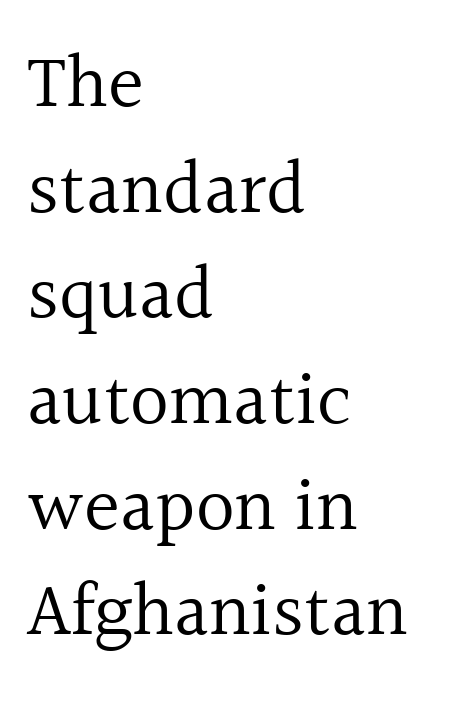
{"serif": "yes", "italic": "no", "bold": "no", "weight": "regular", "width": "normal", "x_height": "medium", "monospaced": "no", "underline": "no", "align": "left", "line_spacing": "normal", "line_spacing_ratio": 1.39, "letter_spacing": "normal", "letter_spacing_em": 0.0, "glyph_px": 76}
